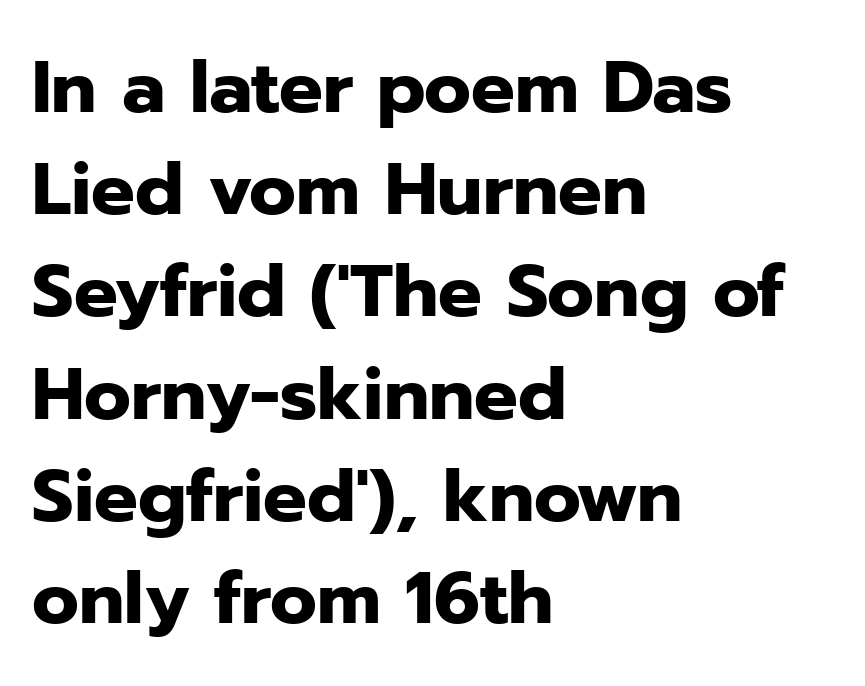
Q: Is the text bold? A: Yes.
Q: Is the text italic (slanted)? A: No, it is upright.
Q: Is the typeface a serif or a sans-serif typeface? A: Sans-serif.
Q: Is the text underlined? A: No.
Q: How is the paragraph aligned? A: Left-aligned.
Q: Is the spacing between letters normal or unusually wide? A: Normal.
Q: Is the spacing between lines tight, normal or loose? A: Normal.
Q: Width (condensed, normal, or wide)? A: Normal.
Q: Stroke contrast? A: Low.
Q: x-height? A: Medium.
Q: Monospaced? A: No.
